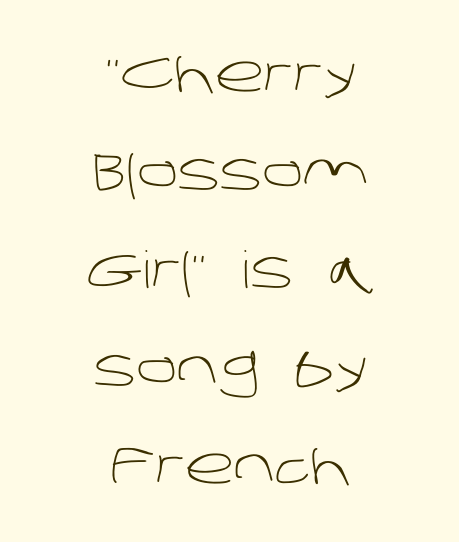
{"serif": "no", "bold": "no", "weight": "light", "width": "normal", "stroke_contrast": "low", "x_height": "large", "monospaced": "no", "underline": "no", "align": "center", "line_spacing": "loose", "line_spacing_ratio": 1.92, "letter_spacing": "normal", "letter_spacing_em": 0.0, "glyph_px": 51}
